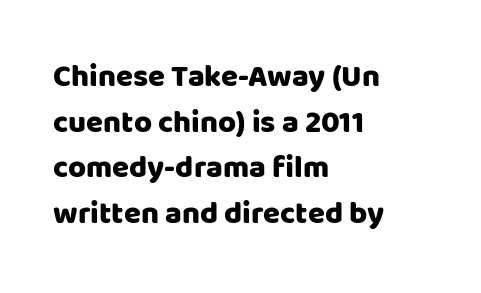
{"serif": "no", "italic": "no", "width": "normal", "stroke_contrast": "low", "x_height": "large", "monospaced": "no", "underline": "no", "align": "left", "line_spacing": "normal", "line_spacing_ratio": 1.47, "letter_spacing": "normal", "letter_spacing_em": 0.0, "glyph_px": 31}
